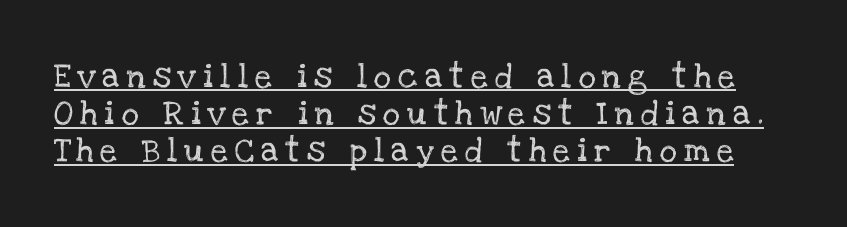
{"italic": "no", "underline": "yes", "line_spacing": "normal", "line_spacing_ratio": 1.55, "letter_spacing": "wide", "letter_spacing_em": 0.3, "glyph_px": 24}
